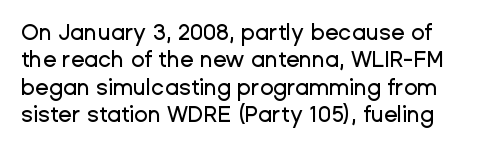
{"italic": "no", "underline": "no", "line_spacing_ratio": 1.24, "letter_spacing": "normal", "letter_spacing_em": 0.0, "glyph_px": 22}
